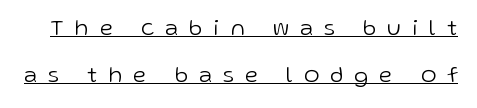
{"italic": "no", "bold": "no", "underline": "yes", "line_spacing": "loose", "line_spacing_ratio": 2.04, "letter_spacing": "wide", "letter_spacing_em": 0.49, "glyph_px": 23}
